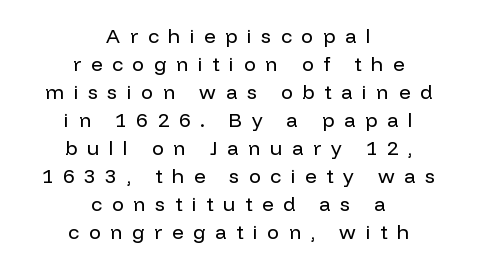
{"italic": "no", "bold": "no", "underline": "no", "align": "center", "line_spacing": "normal", "line_spacing_ratio": 1.4, "letter_spacing": "wide", "letter_spacing_em": 0.48, "glyph_px": 20}
